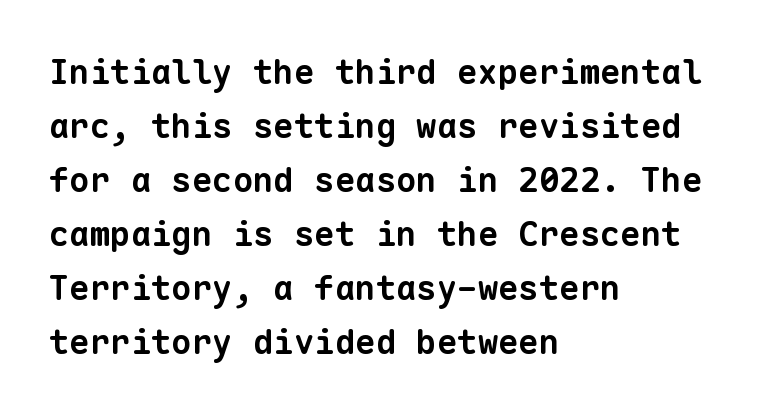
Q: Is the text bold? A: Yes.
Q: Is the typeface a serif or a sans-serif typeface? A: Sans-serif.
Q: Is the text underlined? A: No.
Q: How is the paragraph aligned? A: Left-aligned.
Q: Is the spacing between letters normal or unusually wide? A: Normal.
Q: Is the spacing between lines tight, normal or loose? A: Normal.
Q: Width (condensed, normal, or wide)? A: Normal.
Q: Stroke contrast? A: Low.
Q: x-height? A: Medium.
Q: Monospaced? A: Yes.
